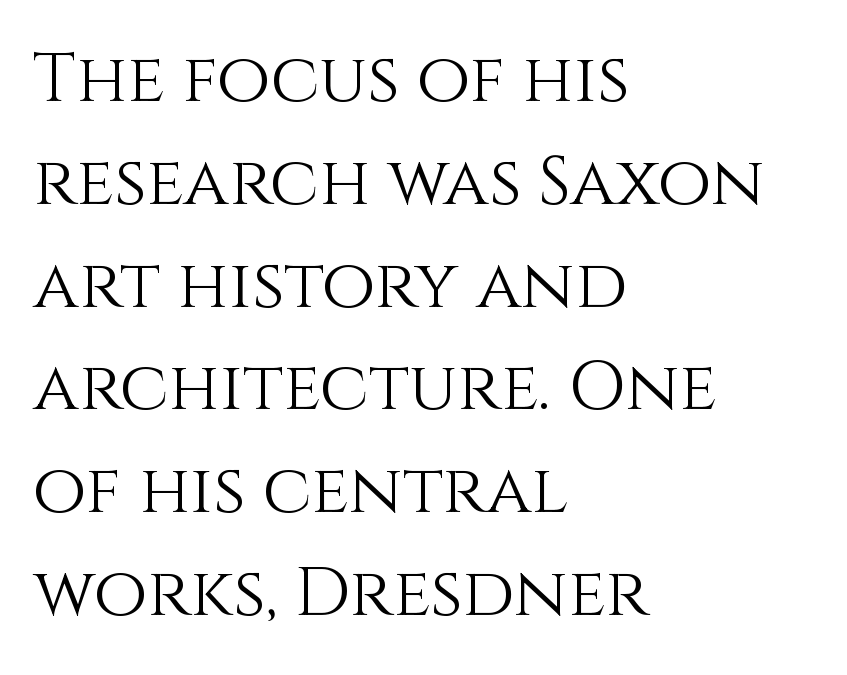
Q: Is the text bold? A: No.
Q: Is the text italic (slanted)? A: No, it is upright.
Q: Is the text underlined? A: No.
Q: How is the paragraph aligned? A: Left-aligned.
Q: Is the spacing between letters normal or unusually wide? A: Normal.
Q: Is the spacing between lines tight, normal or loose? A: Normal.
Q: Width (condensed, normal, or wide)? A: Normal.
Q: Stroke contrast? A: Medium.
Q: x-height? A: Large.
Q: Monospaced? A: No.
